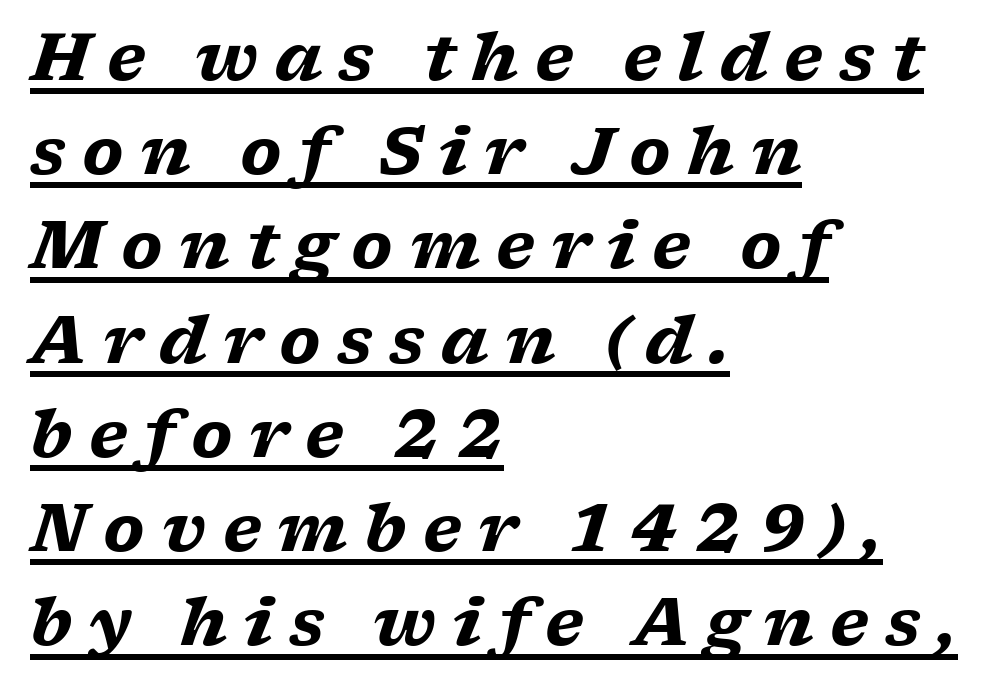
Q: Is the text bold? A: Yes.
Q: Is the text italic (slanted)? A: Yes, it leans right by about 17 degrees.
Q: Is the typeface a serif or a sans-serif typeface? A: Serif.
Q: Is the text underlined? A: Yes.
Q: How is the paragraph aligned? A: Left-aligned.
Q: Is the spacing between letters normal or unusually wide? A: Unusually wide.
Q: Is the spacing between lines tight, normal or loose? A: Normal.
Q: Width (condensed, normal, or wide)? A: Wide.
Q: Stroke contrast? A: Low.
Q: x-height? A: Medium.
Q: Monospaced? A: No.
